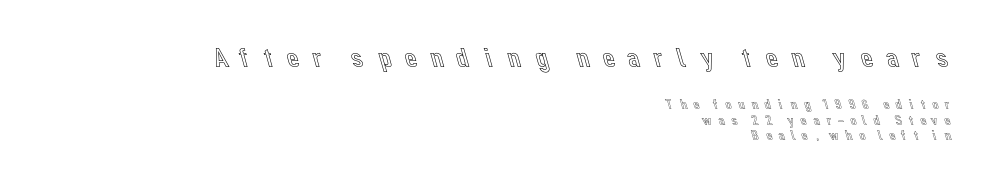
{"width": "normal", "x_height": "medium", "monospaced": "no", "underline": "no", "align": "right", "line_spacing": "tight", "line_spacing_ratio": 1.1, "letter_spacing": "wide", "letter_spacing_em": 0.35, "larger_block": "first", "size_ratio": 2.0, "glyph_px": 28}
